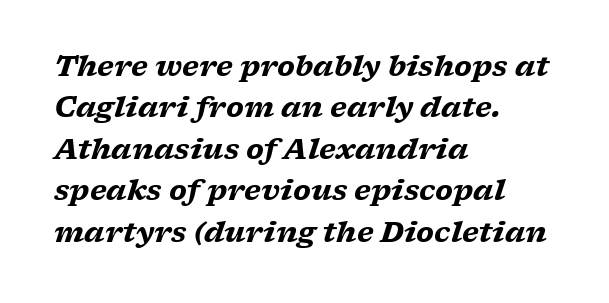
Q: Is the text bold? A: Yes.
Q: Is the text italic (slanted)? A: Yes, it leans right by about 17 degrees.
Q: Is the typeface a serif or a sans-serif typeface? A: Serif.
Q: Is the text underlined? A: No.
Q: How is the paragraph aligned? A: Left-aligned.
Q: Is the spacing between letters normal or unusually wide? A: Normal.
Q: Is the spacing between lines tight, normal or loose? A: Normal.
Q: Width (condensed, normal, or wide)? A: Wide.
Q: Stroke contrast? A: Low.
Q: x-height? A: Medium.
Q: Monospaced? A: No.
